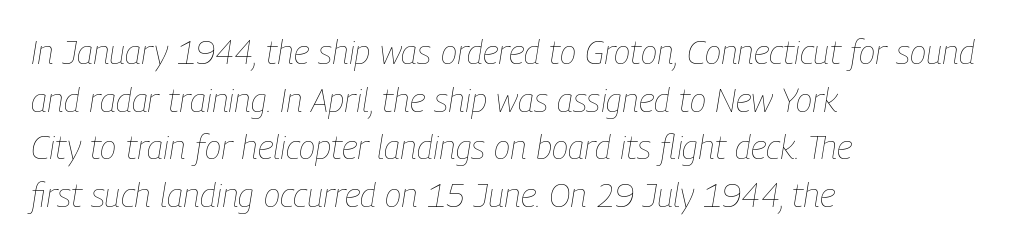
Q: Is the text bold? A: No.
Q: Is the text italic (slanted)? A: Yes, it leans right by about 9 degrees.
Q: Is the text underlined? A: No.
Q: How is the paragraph aligned? A: Left-aligned.
Q: Is the spacing between letters normal or unusually wide? A: Normal.
Q: Is the spacing between lines tight, normal or loose? A: Normal.
Q: Width (condensed, normal, or wide)? A: Condensed.
Q: Stroke contrast? A: Low.
Q: x-height? A: Medium.
Q: Monospaced? A: No.
